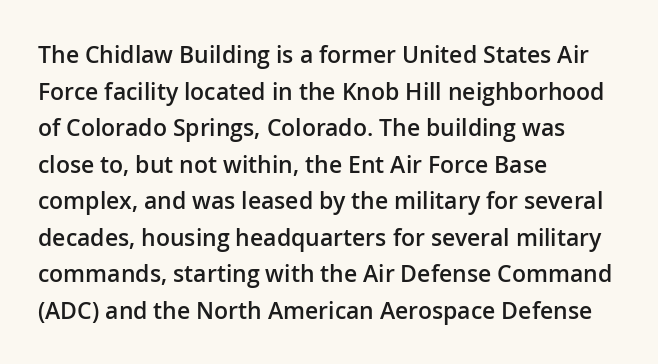
{"italic": "no", "bold": "semi", "underline": "no", "align": "left", "line_spacing": "normal", "line_spacing_ratio": 1.59, "letter_spacing": "normal", "letter_spacing_em": 0.0, "glyph_px": 23}
